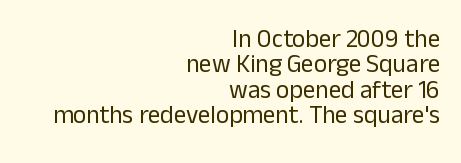
The image shows 25 px text type, upright; set right-aligned, tight line spacing (1.02x), normal letter spacing, not underlined.
